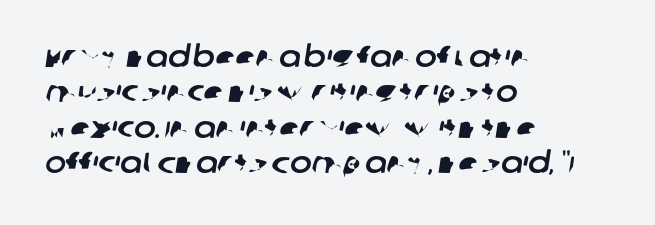
{"serif": "no", "width": "normal", "stroke_contrast": "low", "x_height": "large", "monospaced": "no", "underline": "no", "align": "left", "line_spacing_ratio": 1.22, "letter_spacing": "normal", "letter_spacing_em": 0.0, "glyph_px": 29}
